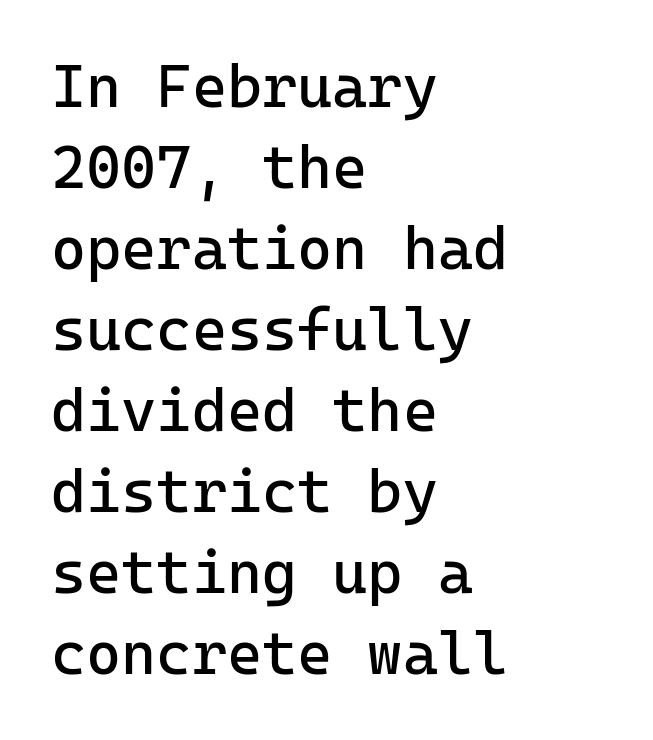
The image shows 60 px regular-weight sans-serif type, upright, monospaced; set left-aligned, normal line spacing (1.35x), normal letter spacing, not underlined; low stroke contrast and a medium x-height.
